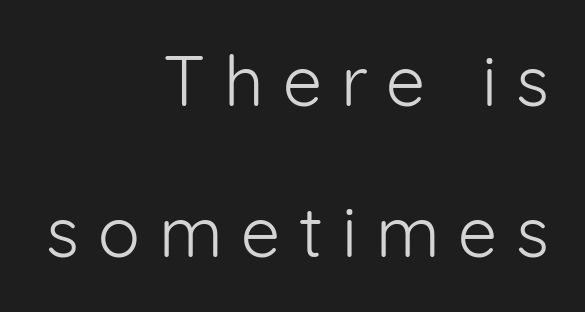
The letters advance in unequal steps, a hallmark of proportional type. Leftover space on each line is placed entirely before the opening word. The type family on display is of the sans-serif kind. The line-height multiplier appears high, well above default. Words appear elongated and porous because spacing is wide. The lettering stays uniformly vertical, giving the passage a roman look.
